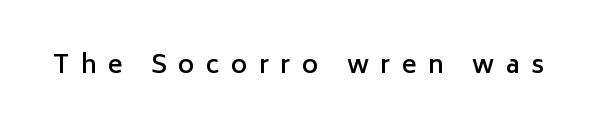
Q: Is the text bold? A: Semi-bold.
Q: Is the text italic (slanted)? A: No, it is upright.
Q: Is the text underlined? A: No.
Q: Is the spacing between letters normal or unusually wide? A: Unusually wide.
